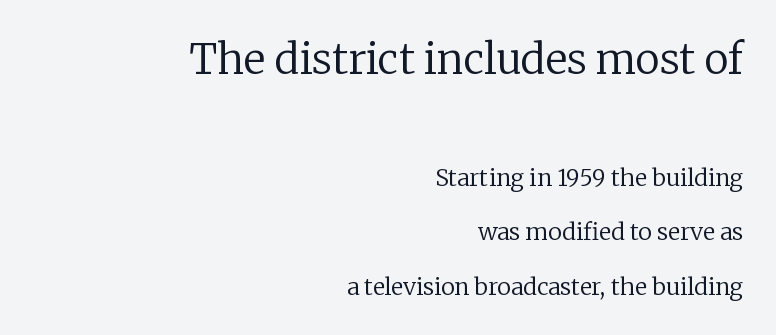
The image shows 41 px regular-weight serif type, upright; set right-aligned, loose line spacing (2.37x), normal letter spacing, not underlined; the first (top) block is 1.78x larger; low stroke contrast and a medium x-height.
